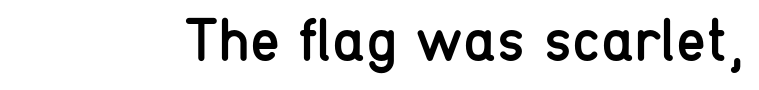
Varying glyph widths throughout — classic text-font behaviour. The horizontal fit of the characters is conventional and even. Only glyphs here, with clear space below each row. A typesetter would mark this as roman, not italic. Weight class: somewhere from thin through regular.
